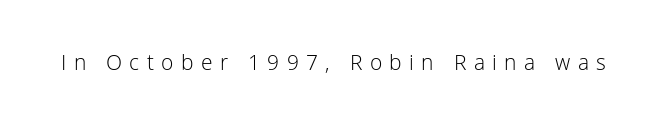
Q: Is the text bold? A: No.
Q: Is the text italic (slanted)? A: No, it is upright.
Q: Is the text underlined? A: No.
Q: Is the spacing between letters normal or unusually wide? A: Unusually wide.
